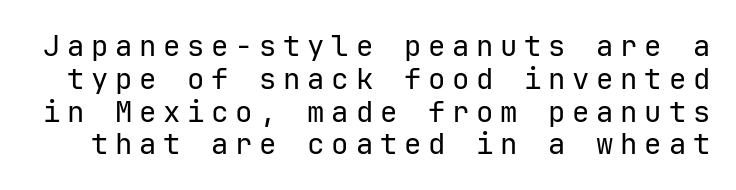
The image shows 29 px regular-weight sans-serif type, upright; set tight line spacing (1.13x), unusually wide letter spacing (+0.23 em), not underlined; low stroke contrast and a medium x-height.
